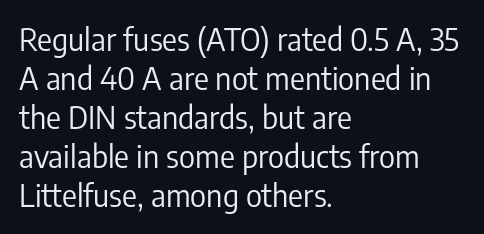
The image shows 31 px regular-weight, condensed sans-serif type, upright; set left-aligned, normal line spacing (1.26x), normal letter spacing, not underlined; low stroke contrast and a medium x-height.
